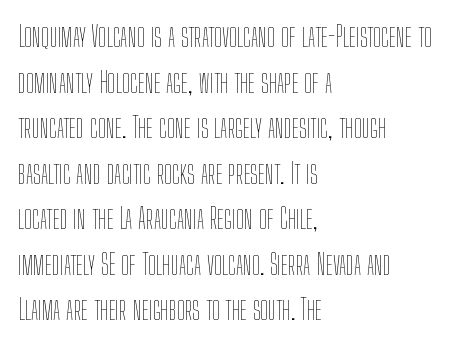
There is no visible air inserted between adjacent glyphs. Is this a heavy cut? Hardly; it is regular or lighter. In CSS terms this would be text-align: left. Each letter keeps its own natural width here, so spacing adapts to shape. Baseline-to-baseline distance is the conventional proportion of letter height.
